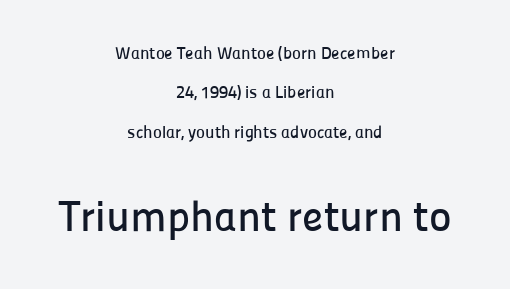
Q: Is the text italic (slanted)? A: No, it is upright.
Q: Is the typeface a serif or a sans-serif typeface? A: Sans-serif.
Q: Is the text underlined? A: No.
Q: How is the paragraph aligned? A: Centered.
Q: Is the spacing between letters normal or unusually wide? A: Normal.
Q: Is the spacing between lines tight, normal or loose? A: Loose.
Q: Which block of text is set in a larger size, the first (top) or the second (bottom)? A: The second (bottom) one.
Q: Width (condensed, normal, or wide)? A: Normal.
Q: Stroke contrast? A: Low.
Q: x-height? A: Medium.
Q: Monospaced? A: No.
